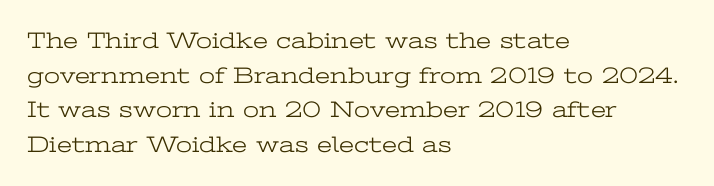
Q: Is the text bold? A: No.
Q: Is the text italic (slanted)? A: No, it is upright.
Q: Is the text underlined? A: No.
Q: How is the paragraph aligned? A: Left-aligned.
Q: Is the spacing between letters normal or unusually wide? A: Normal.
Q: Is the spacing between lines tight, normal or loose? A: Normal.
